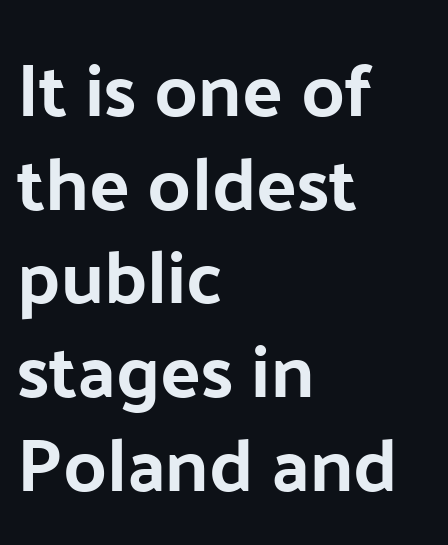
{"serif": "no", "italic": "no", "bold": "yes", "weight": "bold", "width": "normal", "stroke_contrast": "low", "x_height": "medium", "monospaced": "no", "underline": "no", "align": "left", "line_spacing": "normal", "line_spacing_ratio": 1.25, "letter_spacing": "normal", "letter_spacing_em": 0.0, "glyph_px": 75}
